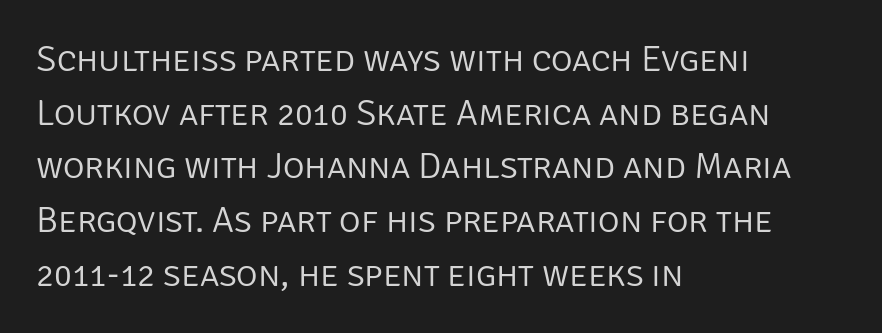
{"serif": "no", "italic": "no", "bold": "no", "weight": "light", "width": "normal", "stroke_contrast": "low", "x_height": "large", "monospaced": "no", "underline": "no", "align": "left", "line_spacing": "normal", "line_spacing_ratio": 1.45, "letter_spacing": "normal", "letter_spacing_em": 0.0, "glyph_px": 37}
